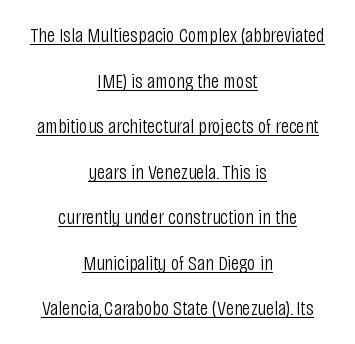
Q: Is the text bold? A: No.
Q: Is the text italic (slanted)? A: No, it is upright.
Q: Is the text underlined? A: Yes.
Q: How is the paragraph aligned? A: Centered.
Q: Is the spacing between letters normal or unusually wide? A: Normal.
Q: Is the spacing between lines tight, normal or loose? A: Loose.
